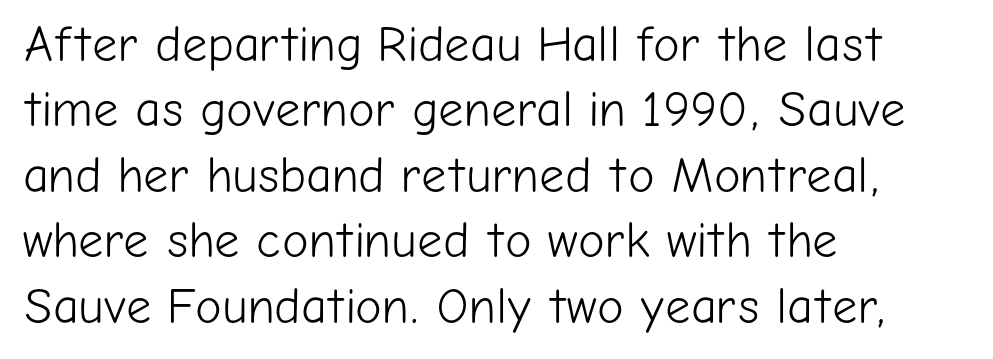
Weight: not bold — regular or lighter. One glance says typical: line gaps are just what's usual. The rendering shows plain stroke endings on the letterforms — a sans-serif design. The face used here is proportionally spaced, like ordinary book or web type.
